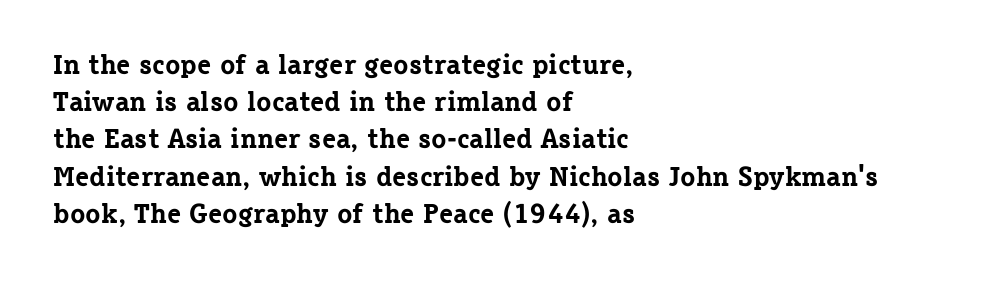
Q: Is the text bold? A: Yes.
Q: Is the text italic (slanted)? A: No, it is upright.
Q: Is the typeface a serif or a sans-serif typeface? A: Serif.
Q: Is the text underlined? A: No.
Q: How is the paragraph aligned? A: Left-aligned.
Q: Is the spacing between letters normal or unusually wide? A: Normal.
Q: Is the spacing between lines tight, normal or loose? A: Normal.
Q: Width (condensed, normal, or wide)? A: Normal.
Q: Stroke contrast? A: Low.
Q: x-height? A: Medium.
Q: Monospaced? A: No.
